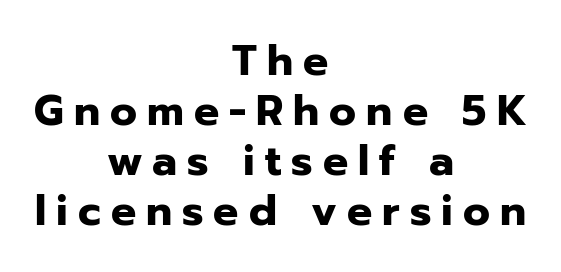
Classification — sans serif. You'd pick this weight for a headline — it's a proper bold. The paragraph has two soft edges and a firm central axis. Each word looks stretched out because of the extra space between its letters. This rendering features lettering with no underline. Notice how the stems are strictly vertical — no italics here.
